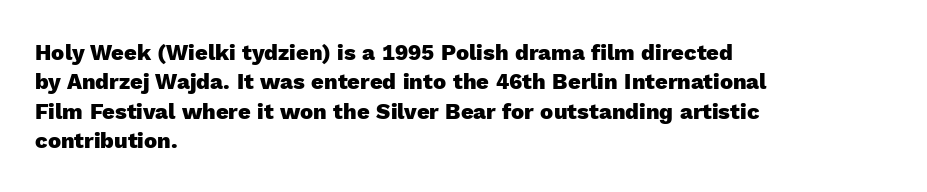
Q: Is the text bold? A: Yes.
Q: Is the text italic (slanted)? A: No, it is upright.
Q: Is the text underlined? A: No.
Q: How is the paragraph aligned? A: Left-aligned.
Q: Is the spacing between letters normal or unusually wide? A: Normal.
Q: Is the spacing between lines tight, normal or loose? A: Normal.
